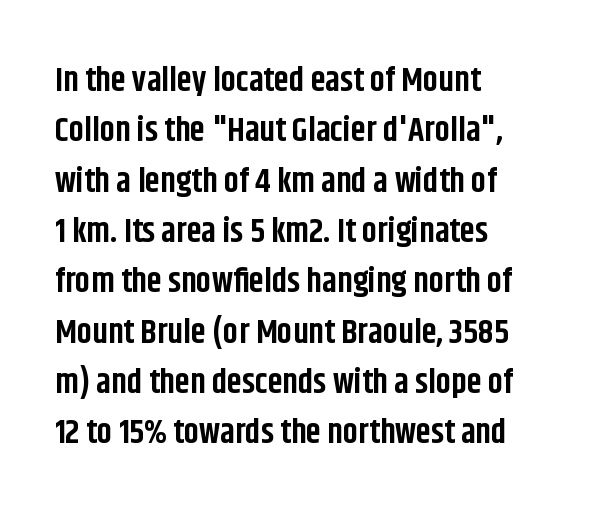
{"serif": "no", "italic": "no", "bold": "yes", "weight": "bold", "width": "condensed", "stroke_contrast": "low", "x_height": "large", "monospaced": "no", "underline": "no", "align": "left", "line_spacing": "normal", "line_spacing_ratio": 1.48, "letter_spacing": "normal", "letter_spacing_em": 0.0, "glyph_px": 34}
